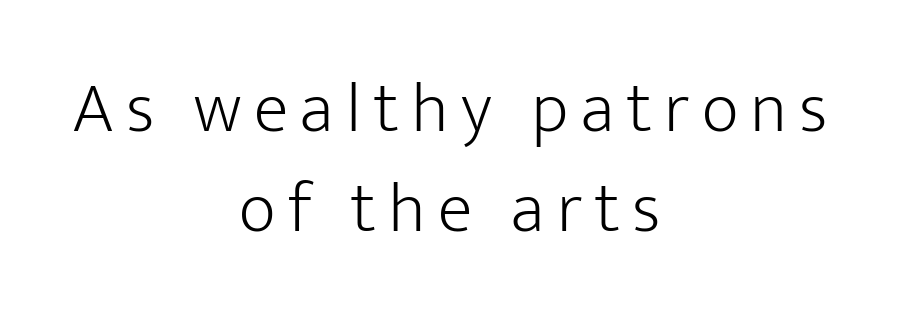
Q: Is the text bold? A: No.
Q: Is the text italic (slanted)? A: No, it is upright.
Q: Is the typeface a serif or a sans-serif typeface? A: Sans-serif.
Q: Is the text underlined? A: No.
Q: How is the paragraph aligned? A: Centered.
Q: Is the spacing between lines tight, normal or loose? A: Normal.
Q: Width (condensed, normal, or wide)? A: Normal.
Q: Stroke contrast? A: Low.
Q: x-height? A: Medium.
Q: Monospaced? A: No.
